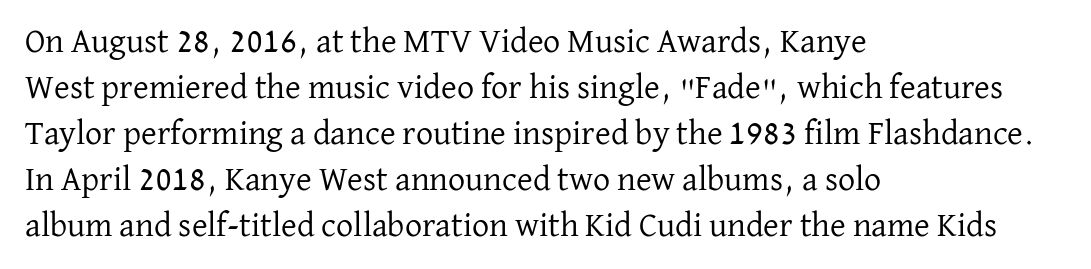
The image shows 34 px regular-weight serif type, upright; set left-aligned, normal line spacing (1.35x), normal letter spacing, not underlined; low stroke contrast and a medium x-height.
